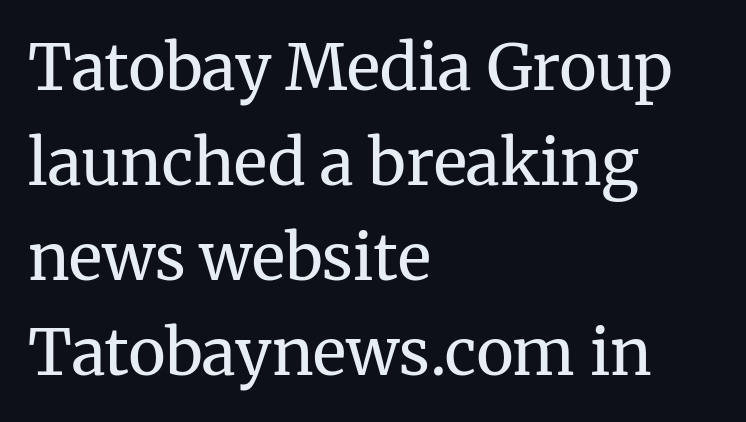
Q: Is the text bold? A: No.
Q: Is the text italic (slanted)? A: No, it is upright.
Q: Is the typeface a serif or a sans-serif typeface? A: Serif.
Q: Is the text underlined? A: No.
Q: How is the paragraph aligned? A: Left-aligned.
Q: Is the spacing between letters normal or unusually wide? A: Normal.
Q: Is the spacing between lines tight, normal or loose? A: Normal.
Q: Width (condensed, normal, or wide)? A: Normal.
Q: Stroke contrast? A: Medium.
Q: x-height? A: Medium.
Q: Monospaced? A: No.
